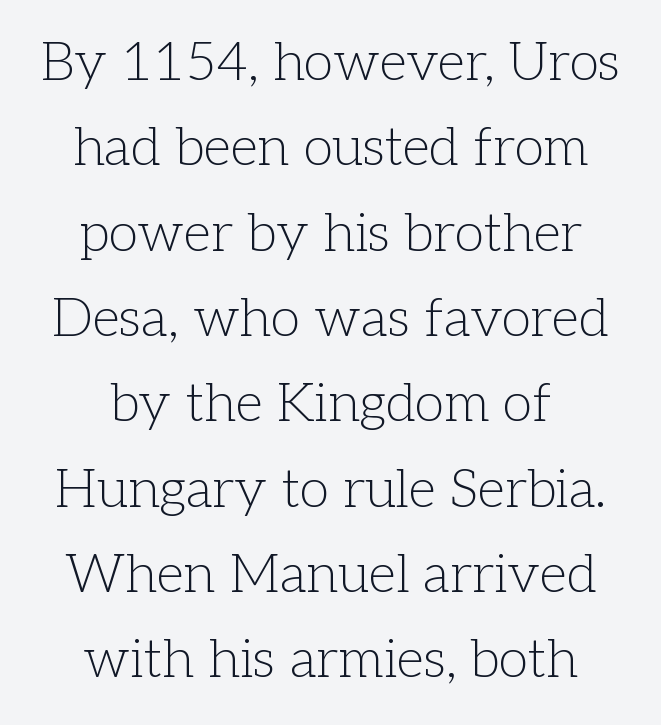
{"serif": "yes", "italic": "no", "bold": "no", "weight": "light", "width": "normal", "stroke_contrast": "low", "x_height": "medium", "monospaced": "no", "underline": "no", "align": "center", "line_spacing": "normal", "line_spacing_ratio": 1.58, "letter_spacing": "normal", "letter_spacing_em": 0.0, "glyph_px": 54}
